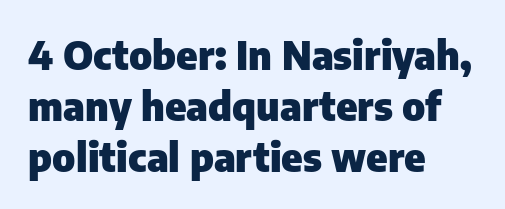
The image shows 40 px heavy sans-serif type, upright; set left-aligned, normal line spacing (1.27x), normal letter spacing, not underlined; low stroke contrast and a medium x-height.
